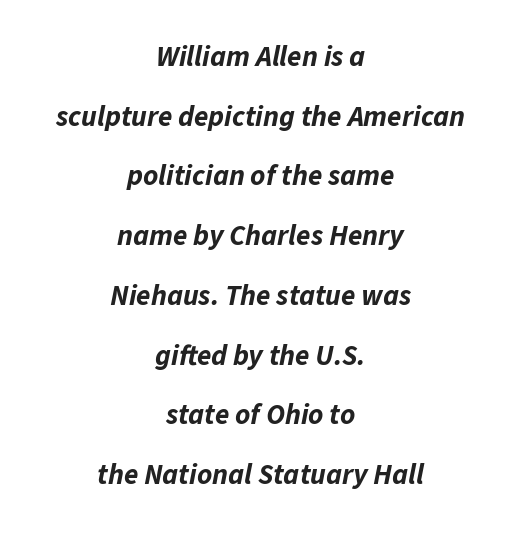
Line starts and ends both wander, symmetrically. The line-height multiplier appears high, well above default. Do the characters align in a grid? No, the font is proportional. The typography opts for an oblique posture over an upright one. These lines carry a lot of weight — the face is fully bold.
